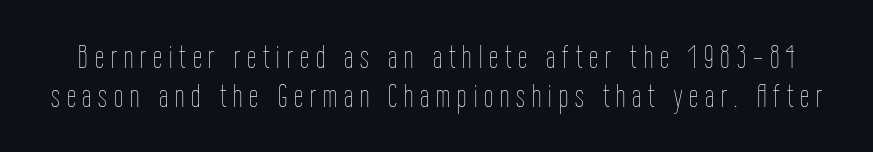
This sample has the flowing, uneven cadence of proportional lettering. Stems and bowls with no extra thickness — not bold. A typesetter would mark this as roman, not italic. Glance below the letters and you will spot only blank space.
